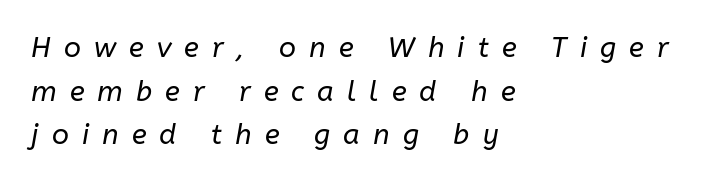
Q: Is the text bold? A: No.
Q: Is the text italic (slanted)? A: Yes, it leans right by about 10 degrees.
Q: Is the text underlined? A: No.
Q: How is the paragraph aligned? A: Left-aligned.
Q: Is the spacing between letters normal or unusually wide? A: Unusually wide.
Q: Is the spacing between lines tight, normal or loose? A: Normal.
Q: Width (condensed, normal, or wide)? A: Normal.
Q: Stroke contrast? A: Low.
Q: x-height? A: Medium.
Q: Monospaced? A: No.
